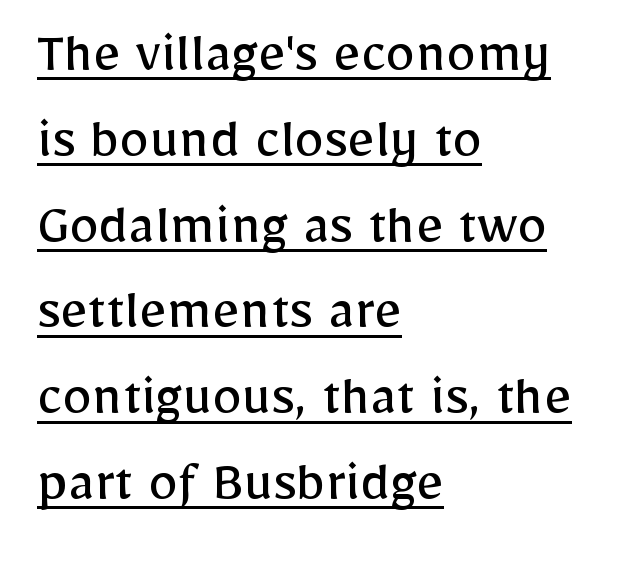
Q: Is the text bold? A: No.
Q: Is the text italic (slanted)? A: No, it is upright.
Q: Is the typeface a serif or a sans-serif typeface? A: Sans-serif.
Q: Is the text underlined? A: Yes.
Q: How is the paragraph aligned? A: Left-aligned.
Q: Is the spacing between letters normal or unusually wide? A: Normal.
Q: Is the spacing between lines tight, normal or loose? A: Normal.
Q: Width (condensed, normal, or wide)? A: Normal.
Q: Stroke contrast? A: Low.
Q: x-height? A: Medium.
Q: Monospaced? A: No.
